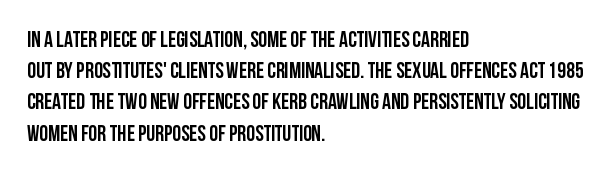
{"italic": "no", "bold": "yes", "underline": "no", "align": "left", "line_spacing": "normal", "line_spacing_ratio": 1.42, "letter_spacing": "normal", "letter_spacing_em": 0.0, "glyph_px": 22}
